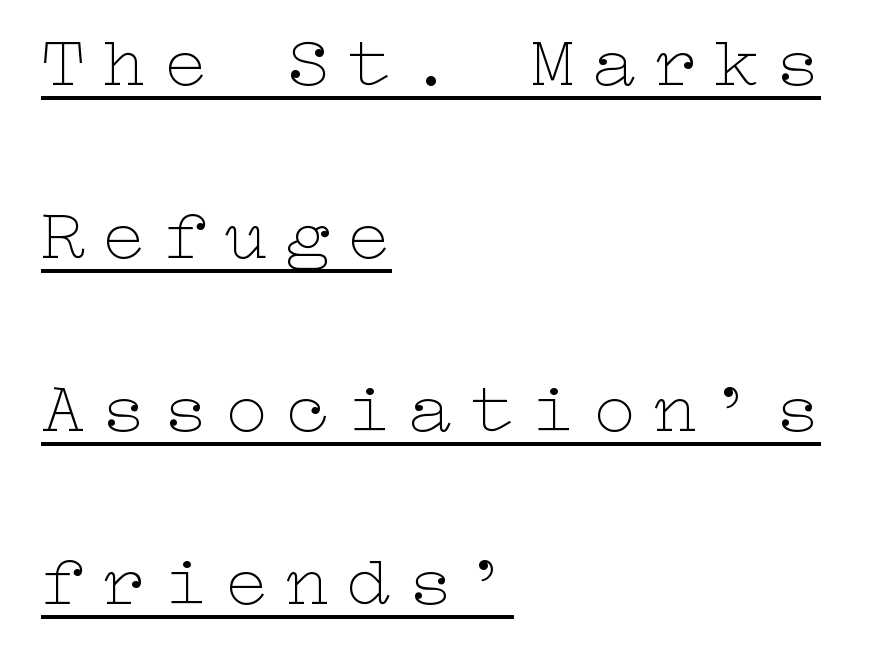
Q: Is the text bold? A: No.
Q: Is the text italic (slanted)? A: No, it is upright.
Q: Is the text underlined? A: Yes.
Q: How is the paragraph aligned? A: Left-aligned.
Q: Is the spacing between letters normal or unusually wide? A: Unusually wide.
Q: Is the spacing between lines tight, normal or loose? A: Loose.
Q: Width (condensed, normal, or wide)? A: Wide.
Q: Stroke contrast? A: Low.
Q: x-height? A: Medium.
